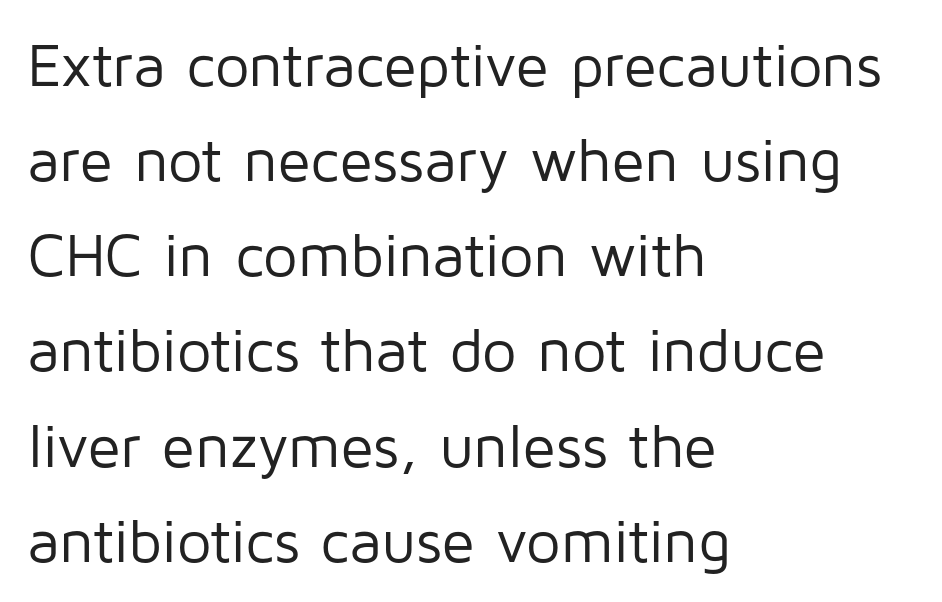
The image shows 61 px regular-weight sans-serif type, upright; set left-aligned, normal line spacing (1.56x), normal letter spacing, not underlined; low stroke contrast and a medium x-height.
